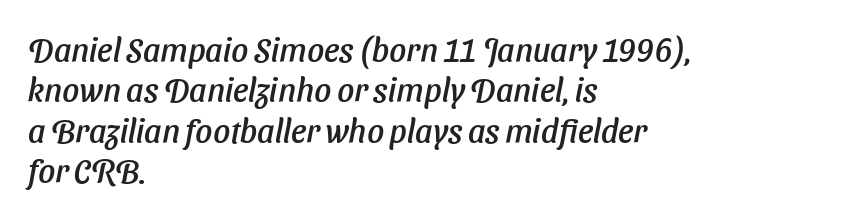
Inter-character spacing is left at the font's built-in metrics. Check under the words: just untouched page. Here the designer chose a conventional face with non-uniform glyph widths.
